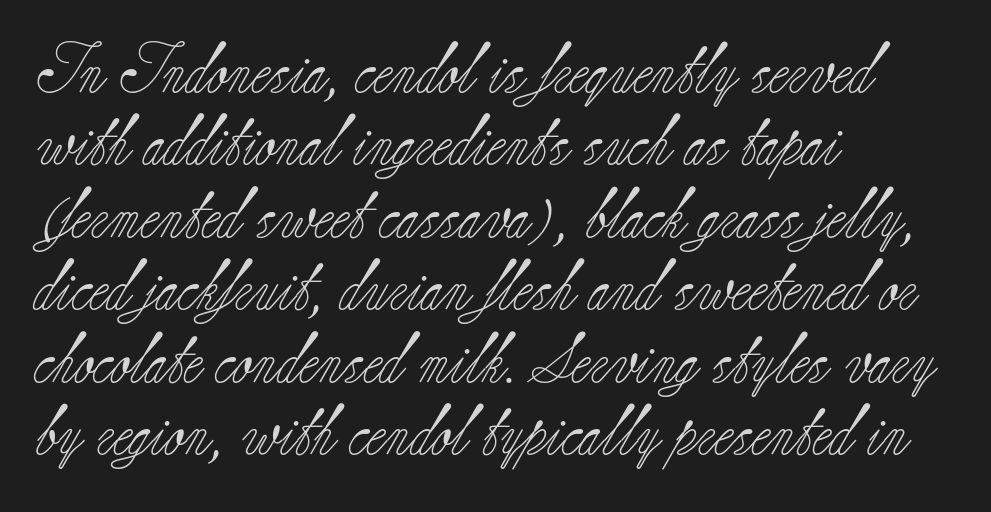
The image shows 50 px light serif type; set left-aligned, normal line spacing (1.45x), normal letter spacing, not underlined; low stroke contrast and a small x-height.
